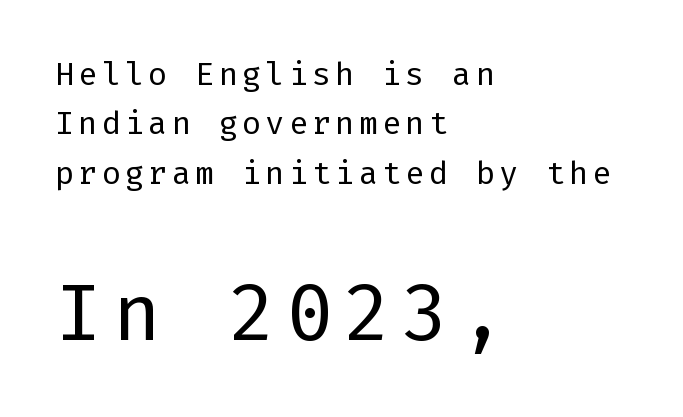
The image shows 79 px regular-weight sans-serif type, upright; set left-aligned, normal line spacing (1.54x), not underlined; the second (bottom) block is 2.47x larger; low stroke contrast and a medium x-height.
